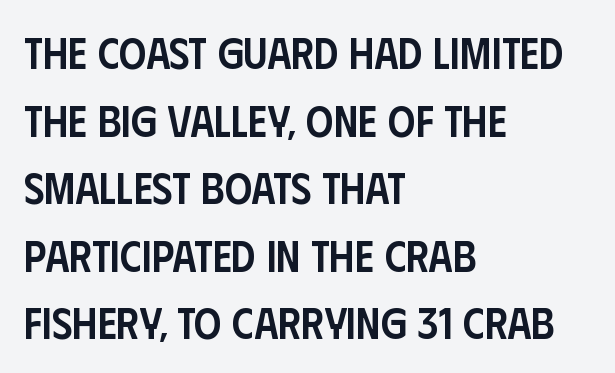
Q: Is the text bold? A: Semi-bold.
Q: Is the text italic (slanted)? A: No, it is upright.
Q: Is the typeface a serif or a sans-serif typeface? A: Sans-serif.
Q: Is the text underlined? A: No.
Q: How is the paragraph aligned? A: Left-aligned.
Q: Is the spacing between letters normal or unusually wide? A: Normal.
Q: Is the spacing between lines tight, normal or loose? A: Normal.
Q: Width (condensed, normal, or wide)? A: Condensed.
Q: Stroke contrast? A: Low.
Q: x-height? A: Large.
Q: Monospaced? A: No.
